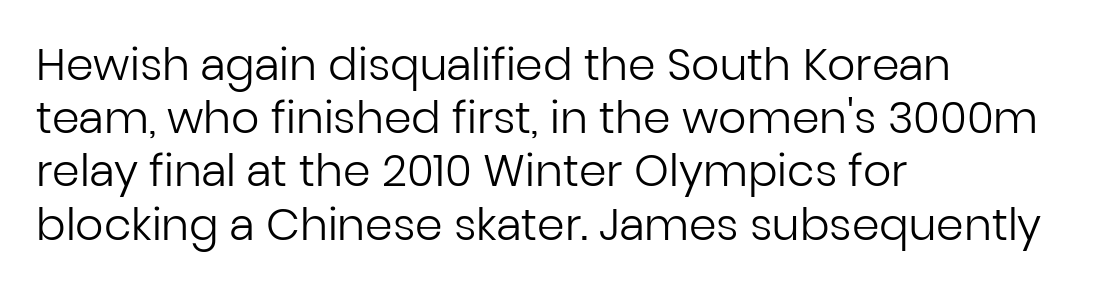
{"serif": "no", "italic": "no", "bold": "no", "weight": "regular", "width": "normal", "stroke_contrast": "low", "x_height": "medium", "monospaced": "no", "underline": "no", "align": "left", "line_spacing_ratio": 1.21, "letter_spacing": "normal", "letter_spacing_em": 0.0, "glyph_px": 44}
